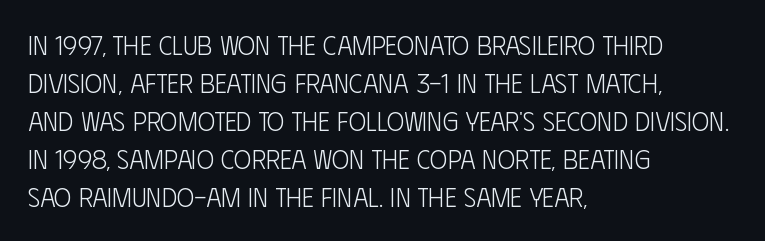
Visually the block forms a straight wall on the left and a jagged coastline on the right. Caption: standard tracking, unaltered. The type sits square on the baseline with zero lean. Weight: not bold — regular or lighter.
